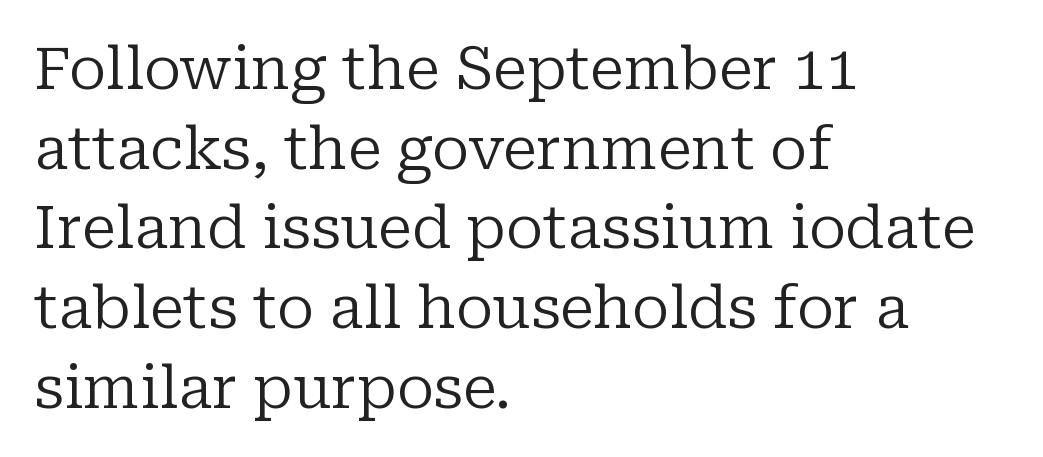
Classification — serif. The designer left line spacing at the default. Each word holds together tightly as a unit, with standard inter-letter gaps. Anything drawn beneath the words? Only blank space.
